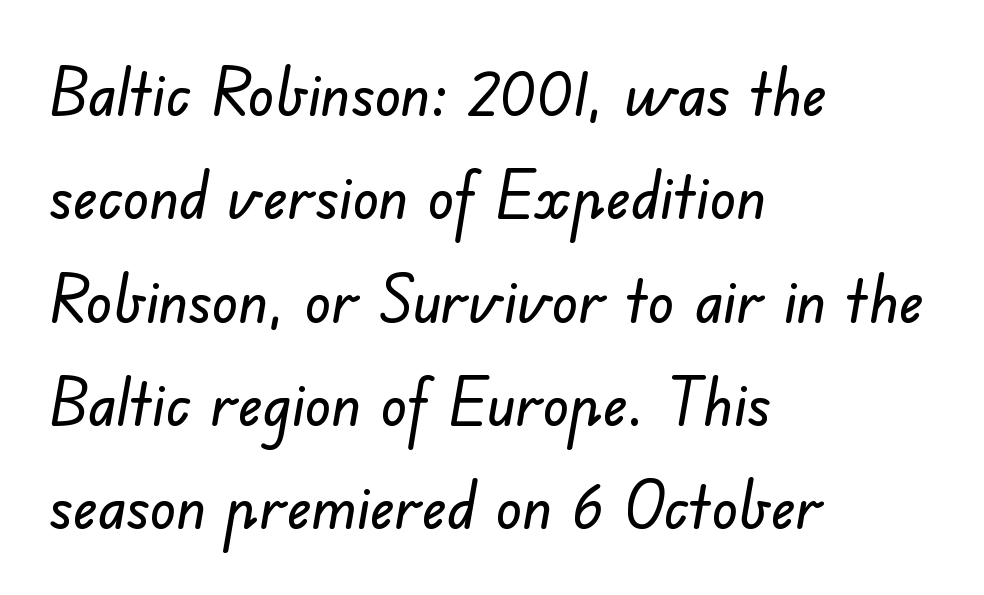
Vertically, the passage feels balanced, rows spaced as you'd expect. Character widths vary here, with narrow letters taking less room than wide ones. All the whitespace from short lines collects on the right. Each word holds together tightly as a unit, with standard inter-letter gaps. Type style note: lacks serifs. The passage shown is not underscored anywhere.
